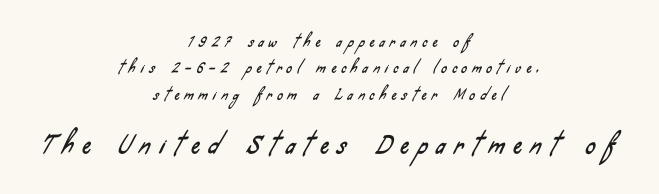
Q: Is the text underlined? A: No.
Q: How is the paragraph aligned? A: Centered.
Q: Is the spacing between letters normal or unusually wide? A: Unusually wide.
Q: Which block of text is set in a larger size, the first (top) or the second (bottom)? A: The second (bottom) one.
